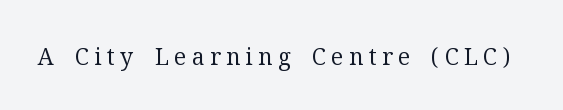
{"italic": "no", "bold": "no", "underline": "no", "letter_spacing": "wide", "letter_spacing_em": 0.23, "glyph_px": 23}
